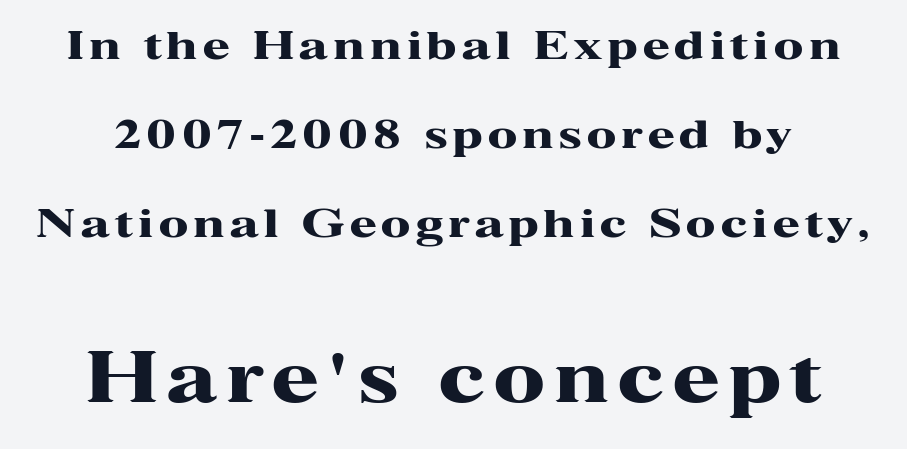
{"serif": "yes", "italic": "no", "bold": "yes", "weight": "heavy", "width": "wide", "stroke_contrast": "high", "x_height": "medium", "monospaced": "no", "underline": "no", "line_spacing": "loose", "line_spacing_ratio": 2.28, "larger_block": "second", "size_ratio": 1.74, "glyph_px": 68}
